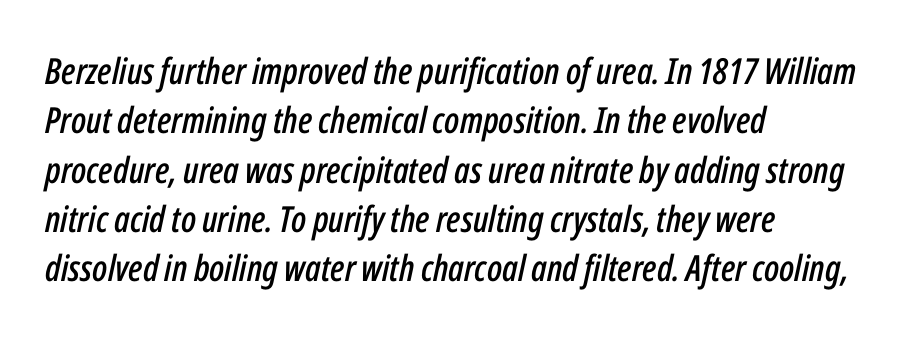
Q: Is the text italic (slanted)? A: Yes, it leans right by about 12 degrees.
Q: Is the text underlined? A: No.
Q: How is the paragraph aligned? A: Left-aligned.
Q: Is the spacing between letters normal or unusually wide? A: Normal.
Q: Is the spacing between lines tight, normal or loose? A: Normal.
Q: Width (condensed, normal, or wide)? A: Condensed.
Q: Stroke contrast? A: Low.
Q: x-height? A: Medium.
Q: Monospaced? A: No.
